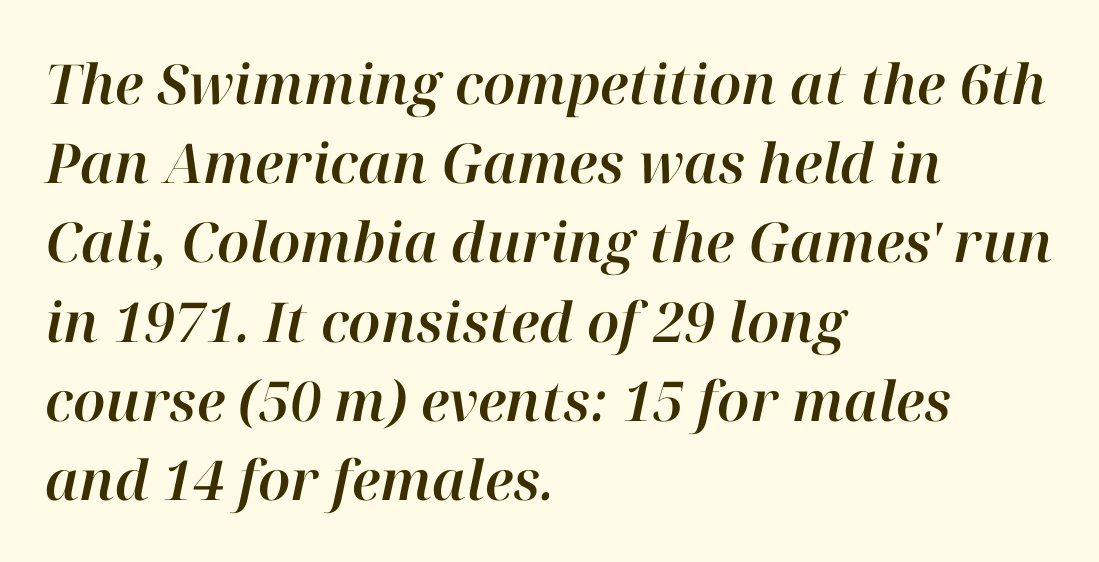
{"italic": "yes", "lean": "right", "slant_degrees": 12, "width": "normal", "stroke_contrast": "high", "x_height": "medium", "monospaced": "no", "underline": "no", "align": "left", "line_spacing": "normal", "line_spacing_ratio": 1.44, "letter_spacing": "normal", "letter_spacing_em": 0.0, "glyph_px": 55}
